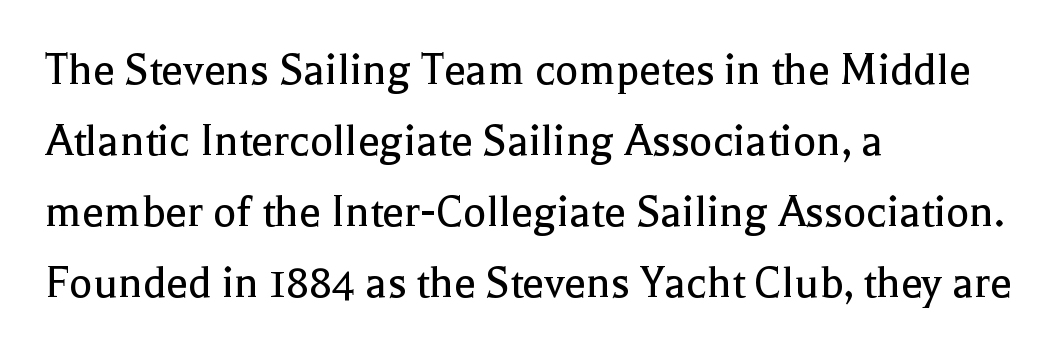
Nobody touched the tracking dial on this one. Successive baselines arrive at the customary interval. The passage shown is typeset with a serif family. Glance below the letters and you will spot only blank space. Each letter keeps its own natural width here, so spacing adapts to shape.
